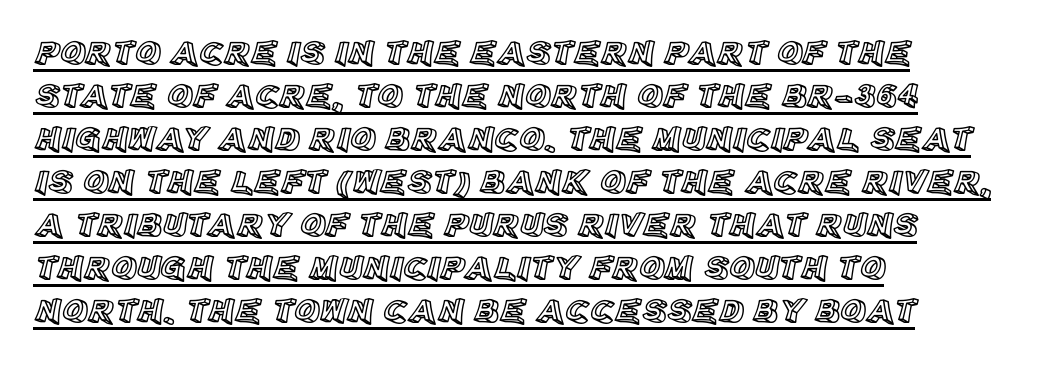
{"width": "normal", "x_height": "large", "monospaced": "no", "underline": "yes", "align": "left", "line_spacing_ratio": 1.23, "letter_spacing": "normal", "letter_spacing_em": 0.0, "glyph_px": 35}
